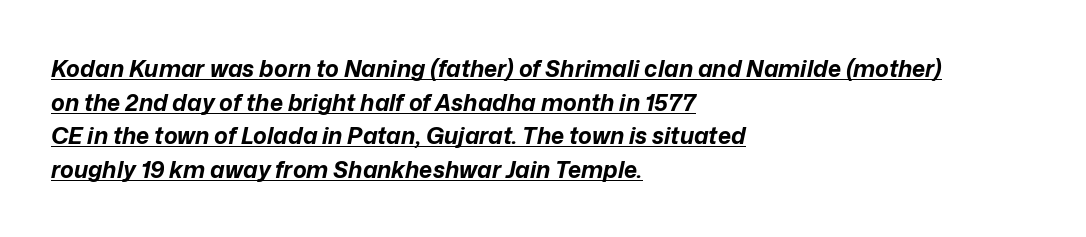
Q: Is the text bold? A: Yes.
Q: Is the text italic (slanted)? A: Yes, it leans right by about 12 degrees.
Q: Is the text underlined? A: Yes.
Q: How is the paragraph aligned? A: Left-aligned.
Q: Is the spacing between letters normal or unusually wide? A: Normal.
Q: Is the spacing between lines tight, normal or loose? A: Normal.
